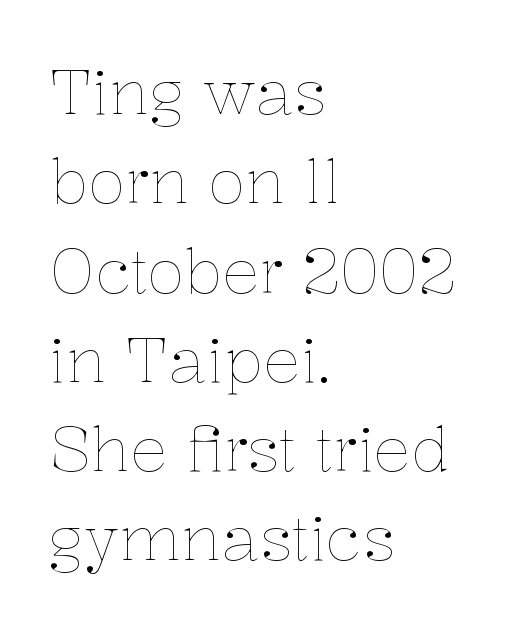
The image shows 62 px thin type, upright; set left-aligned, normal line spacing (1.44x), normal letter spacing, not underlined; low stroke contrast and a medium x-height.
